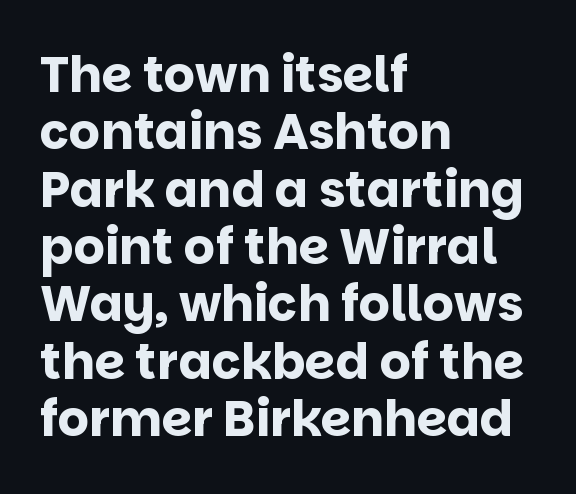
{"serif": "no", "italic": "no", "bold": "yes", "weight": "bold", "width": "normal", "stroke_contrast": "low", "x_height": "large", "monospaced": "no", "underline": "no", "align": "left", "line_spacing_ratio": 1.17, "letter_spacing": "normal", "letter_spacing_em": 0.0, "glyph_px": 49}
